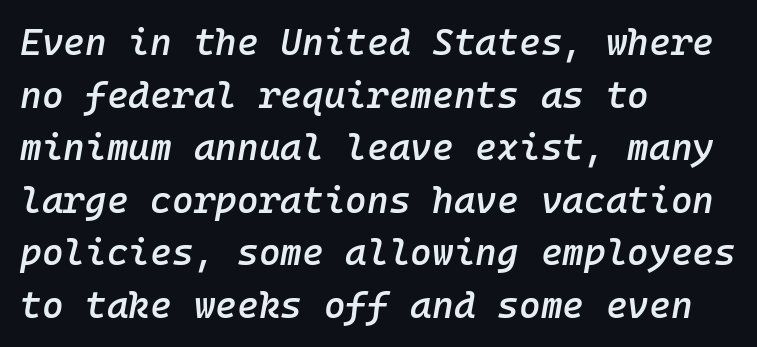
Q: Is the text bold? A: Semi-bold.
Q: Is the text italic (slanted)? A: Yes, it leans right by about 10 degrees.
Q: Is the text underlined? A: No.
Q: How is the paragraph aligned? A: Left-aligned.
Q: Is the spacing between letters normal or unusually wide? A: Normal.
Q: Is the spacing between lines tight, normal or loose? A: Normal.
Q: Width (condensed, normal, or wide)? A: Normal.
Q: Stroke contrast? A: Low.
Q: x-height? A: Medium.
Q: Monospaced? A: Yes.
